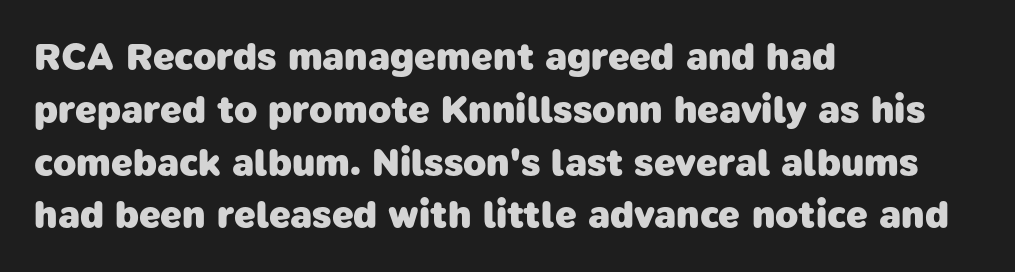
The image shows 38 px heavy sans-serif type; set left-aligned, normal line spacing (1.39x), normal letter spacing, not underlined; low stroke contrast and a medium x-height.
